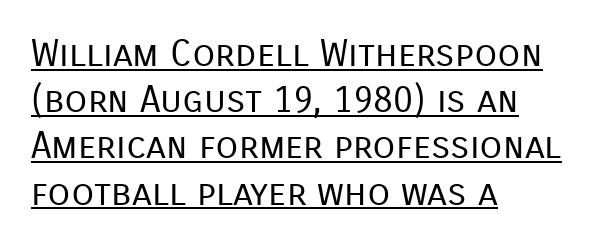
Q: Is the text bold? A: No.
Q: Is the text italic (slanted)? A: No, it is upright.
Q: Is the typeface a serif or a sans-serif typeface? A: Sans-serif.
Q: Is the text underlined? A: Yes.
Q: How is the paragraph aligned? A: Left-aligned.
Q: Is the spacing between letters normal or unusually wide? A: Normal.
Q: Is the spacing between lines tight, normal or loose? A: Normal.
Q: Width (condensed, normal, or wide)? A: Normal.
Q: Stroke contrast? A: Low.
Q: x-height? A: Medium.
Q: Monospaced? A: No.
